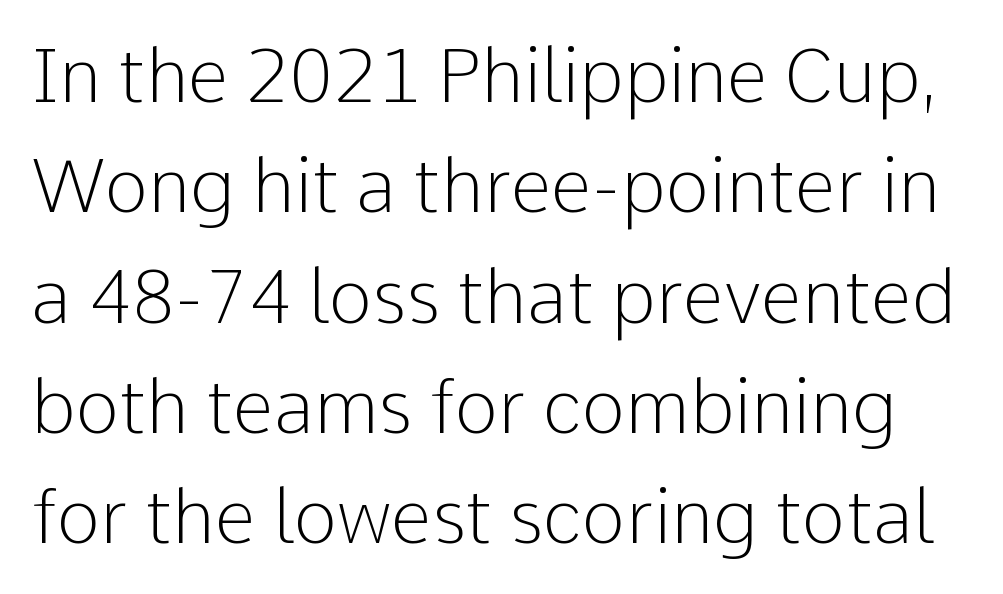
The image shows 74 px light sans-serif type, upright; set normal line spacing (1.49x), normal letter spacing, not underlined; low stroke contrast and a medium x-height.
